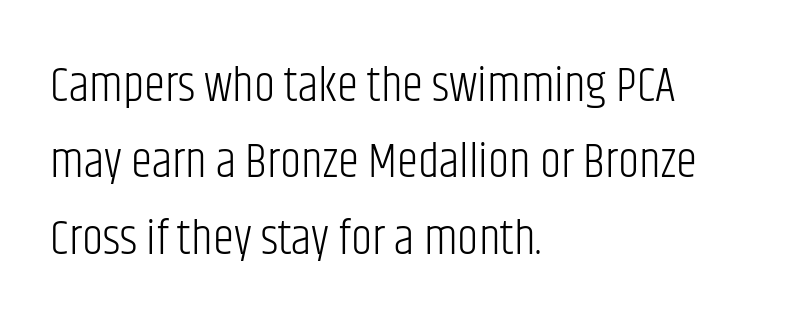
The image shows 48 px light, condensed sans-serif type, upright; set left-aligned, normal line spacing (1.59x), normal letter spacing, not underlined; low stroke contrast and a large x-height.
